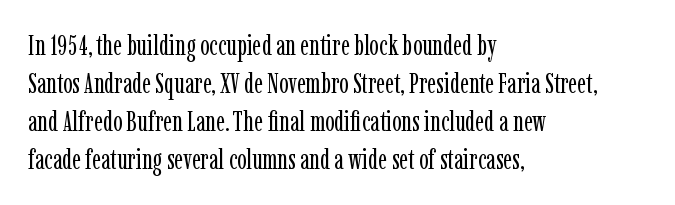
Tall strokes in this sample are plumb rather than angled. Bold? No — there's no thickening of the strokes. Plain, unruled lines of type. The rendering keeps characters at their native spacing. Each letter keeps its own natural width here, so spacing adapts to shape.
